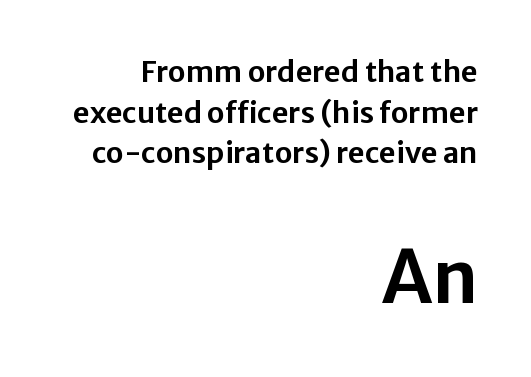
Plain, unruled lines of type. The emphasis by scale lands on block number two, below. Here the designer chose a conventional face with non-uniform glyph widths. No feet cap the strokes, marking this as sans-serif type. Default kerning and tracking; the words read as compact shapes. Italic: no, the glyphs are upright roman.
